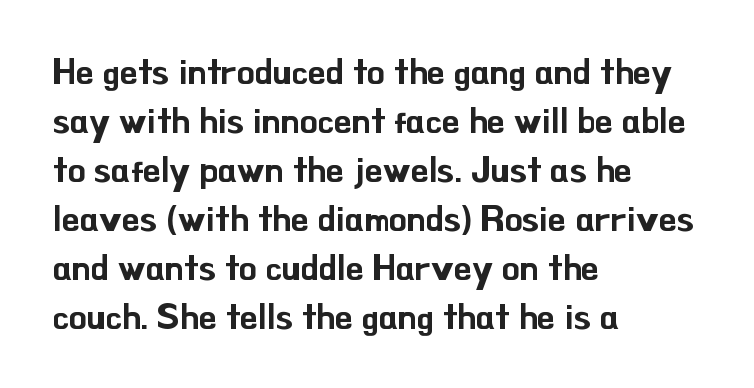
The image shows 36 px sans-serif type, upright; set left-aligned, normal line spacing (1.36x), normal letter spacing, not underlined; low stroke contrast and a small x-height.
